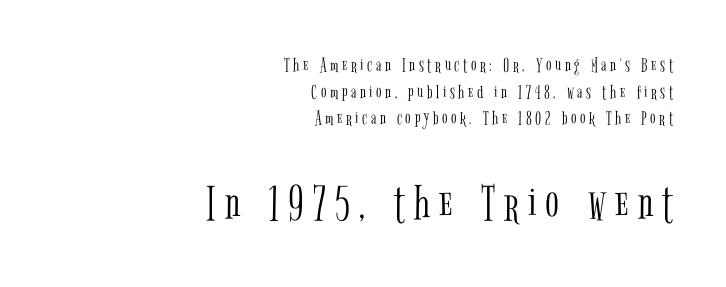
The image shows 51 px light, condensed serif type, upright; set right-aligned, normal line spacing (1.33x), not underlined; the second (bottom) block is 2.55x larger; low stroke contrast and a medium x-height.
